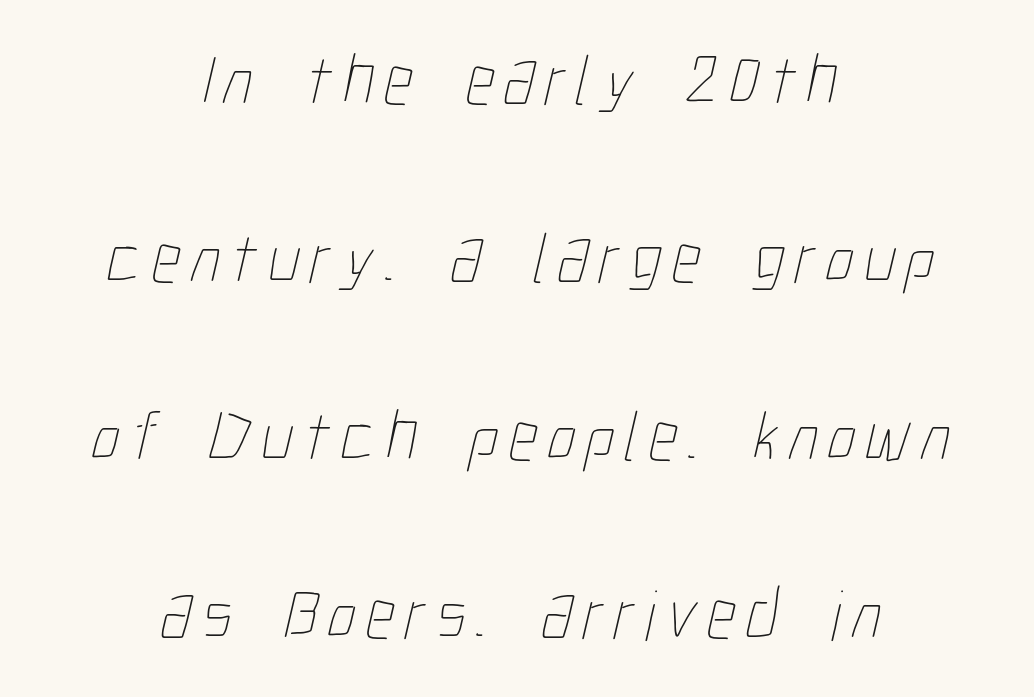
The image shows 72 px thin, condensed type; set centered, loose line spacing (2.47x), not underlined; low stroke contrast and a medium x-height.
